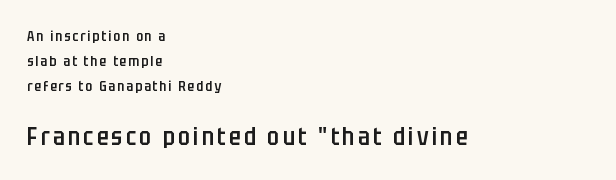
Every character sits straight up, as roman type does. A student would call this left alignment; a typographer would say flush left, rag right. Quick note: underline off. Does the weight exceed regular? Yes, but only to semibold.
